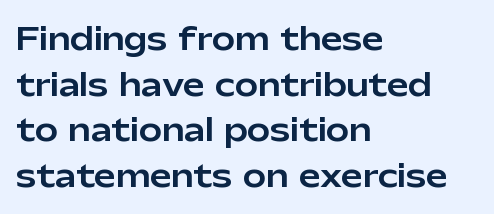
Q: Is the text italic (slanted)? A: No, it is upright.
Q: Is the typeface a serif or a sans-serif typeface? A: Sans-serif.
Q: Is the text underlined? A: No.
Q: How is the paragraph aligned? A: Left-aligned.
Q: Is the spacing between letters normal or unusually wide? A: Normal.
Q: Is the spacing between lines tight, normal or loose? A: Normal.
Q: Width (condensed, normal, or wide)? A: Normal.
Q: Stroke contrast? A: Low.
Q: x-height? A: Medium.
Q: Monospaced? A: No.
